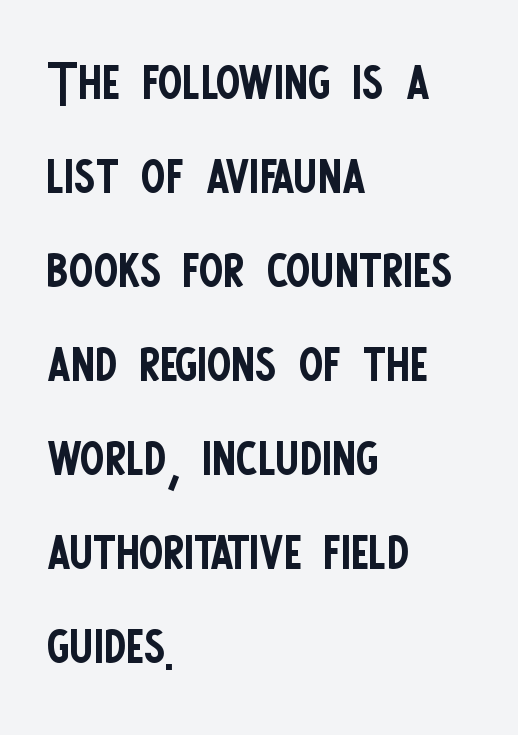
{"serif": "no", "italic": "no", "bold": "no", "weight": "regular", "width": "condensed", "stroke_contrast": "low", "x_height": "large", "monospaced": "no", "underline": "no", "align": "left", "line_spacing": "normal", "line_spacing_ratio": 1.27, "letter_spacing": "normal", "letter_spacing_em": 0.0, "glyph_px": 74}
